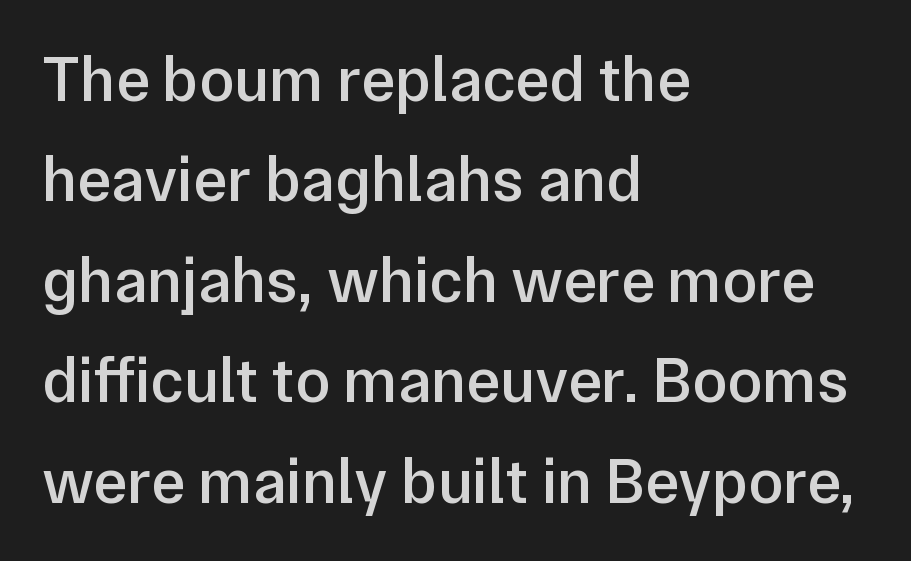
Q: Is the text bold? A: Semi-bold.
Q: Is the text italic (slanted)? A: No, it is upright.
Q: Is the typeface a serif or a sans-serif typeface? A: Sans-serif.
Q: Is the text underlined? A: No.
Q: How is the paragraph aligned? A: Left-aligned.
Q: Is the spacing between letters normal or unusually wide? A: Normal.
Q: Is the spacing between lines tight, normal or loose? A: Normal.
Q: Width (condensed, normal, or wide)? A: Normal.
Q: Stroke contrast? A: Low.
Q: x-height? A: Medium.
Q: Monospaced? A: No.
